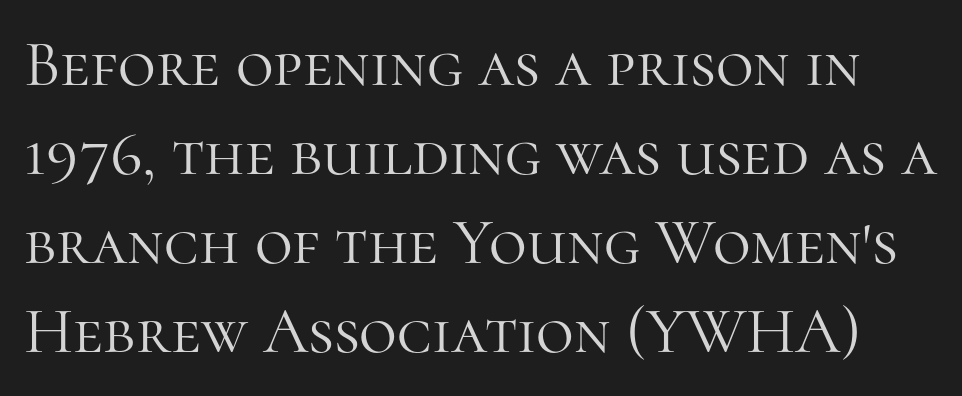
The image shows 65 px light serif type, upright; set normal line spacing (1.37x), normal letter spacing, not underlined; high stroke contrast and a medium x-height.
